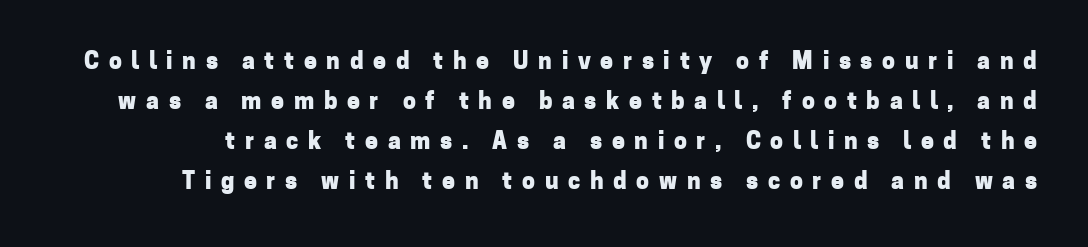
{"italic": "no", "bold": "yes", "underline": "no", "line_spacing_ratio": 1.74, "letter_spacing": "wide", "letter_spacing_em": 0.42, "glyph_px": 23}
